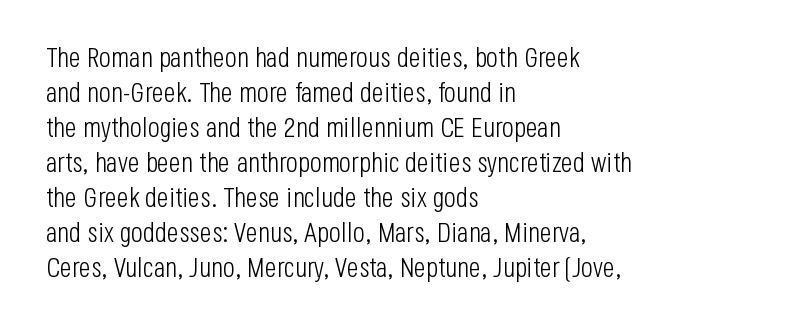
Tracking value appears to be zero — textbook default spacing. In terms of letterform style, serifs are entirely absent. The strokes carry an ordinary text weight at most. These lines are set flush left with a ragged right edge.
